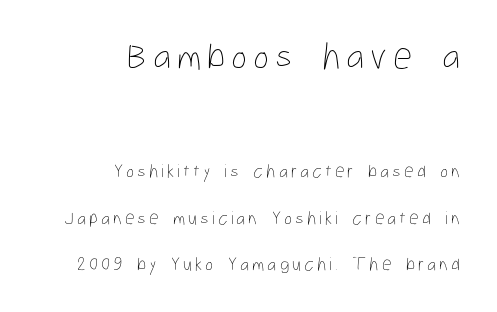
No extra ink here — the face is not bold. The setting favours the right margin, as signatures and pull-quotes sometimes do. This sample uses an upright cut, with every glyph sitting square on the baseline. Spacing verdict: proportional, widths tailored to each character.
